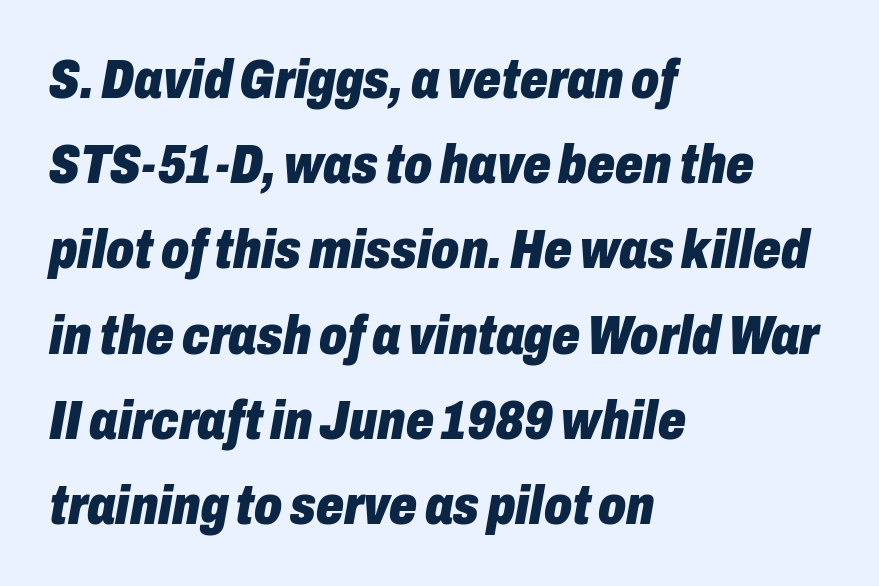
The image shows 55 px heavy, condensed type, italic (leaning right); set left-aligned, normal line spacing (1.55x), normal letter spacing, not underlined; low stroke contrast and a medium x-height.
